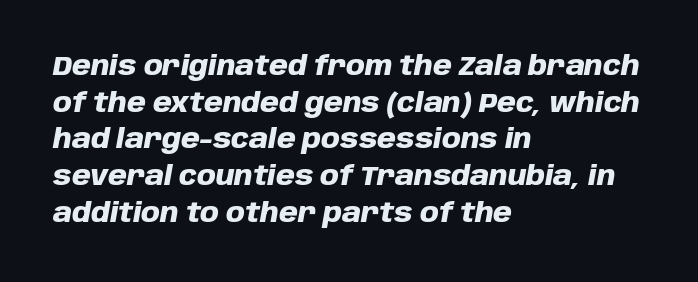
The image shows 27 px bold type, italic (leaning right); set left-aligned, normal line spacing (1.36x), normal letter spacing, not underlined.
